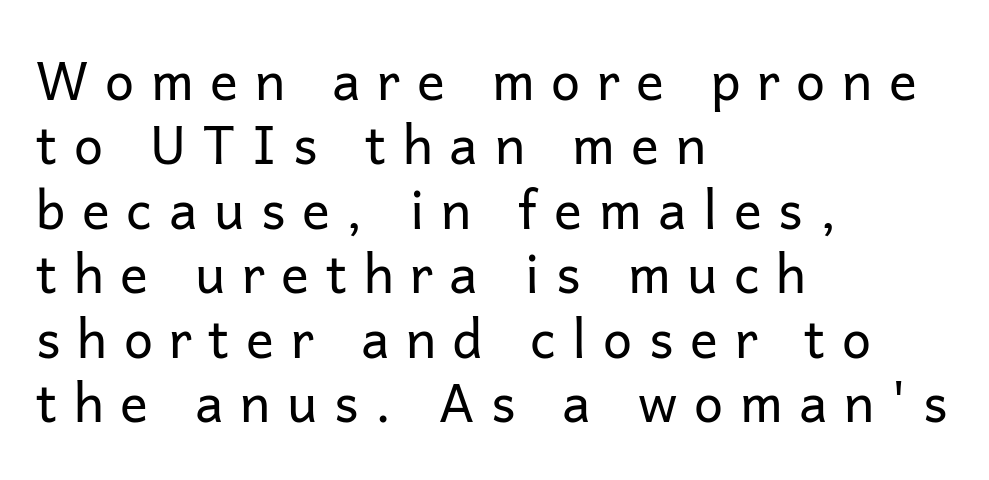
Font category for this specimen: sans-serif. Is the stroke heavy? The answer is a plain regular-or-lighter. Letter spacing: wide. You could not count columns in this text — the font is proportionally spaced.
